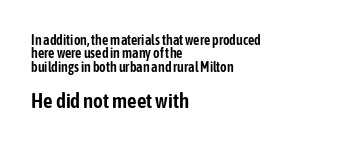
The image shows 21 px text type, upright; set left-aligned, tight line spacing (0.96x), normal letter spacing, not underlined; the second (bottom) block is 1.5x larger.
